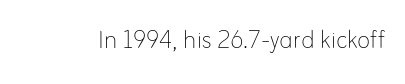
Q: Is the text bold? A: No.
Q: Is the text italic (slanted)? A: No, it is upright.
Q: Is the text underlined? A: No.
Q: Is the spacing between letters normal or unusually wide? A: Normal.
Q: Width (condensed, normal, or wide)? A: Normal.
Q: Stroke contrast? A: Low.
Q: x-height? A: Small.
Q: Monospaced? A: No.
